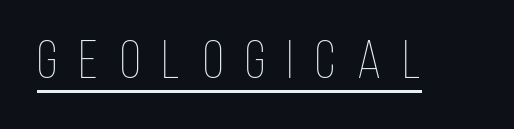
The image shows 54 px thin, condensed type, upright; set unusually wide letter spacing (+0.41 em), underlined; low stroke contrast and a large x-height.
